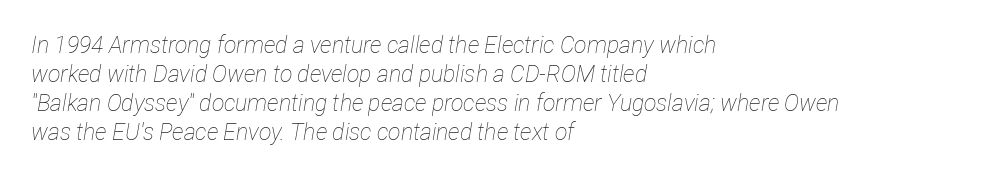
{"italic": "yes", "lean": "right", "slant_degrees": 12, "bold": "no", "underline": "no", "align": "left", "line_spacing": "normal", "line_spacing_ratio": 1.26, "letter_spacing": "normal", "letter_spacing_em": 0.0, "glyph_px": 23}
